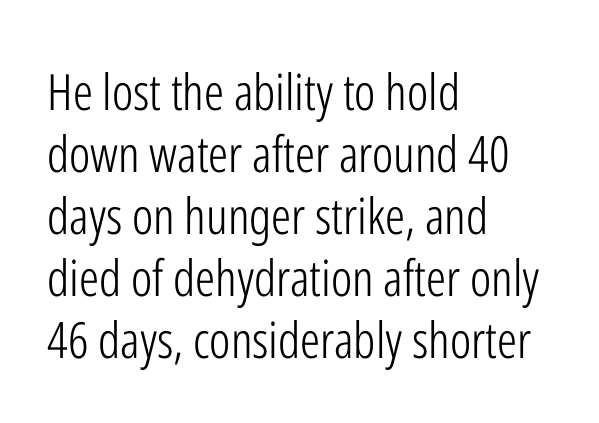
The text block is weighted toward the left margin, trailing off unevenly rightward. Look at the tracking — it's just the regular setting, nothing added. No word sits above an underline. Stem width sits at or under what a default text font uses.
